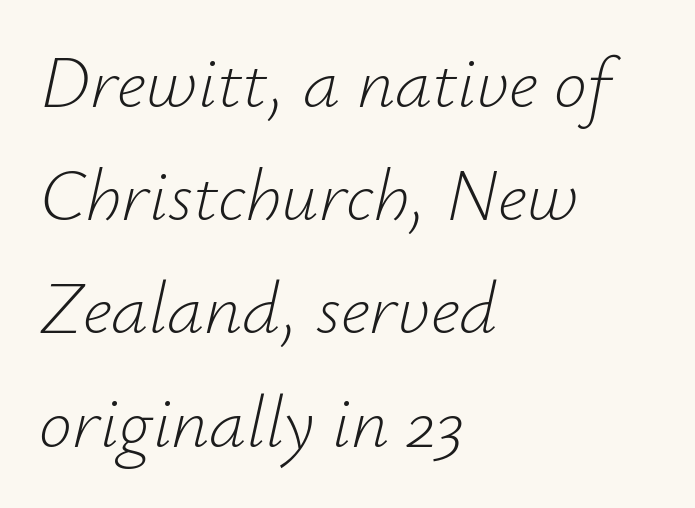
{"italic": "yes", "lean": "right", "slant_degrees": 12, "bold": "no", "weight": "light", "width": "normal", "stroke_contrast": "low", "x_height": "small", "monospaced": "no", "underline": "no", "align": "left", "line_spacing": "normal", "line_spacing_ratio": 1.53, "letter_spacing": "normal", "letter_spacing_em": 0.0, "glyph_px": 74}
